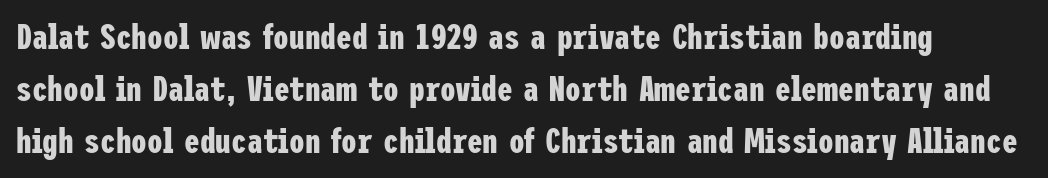
Q: Is the text bold? A: Yes.
Q: Is the text italic (slanted)? A: No, it is upright.
Q: Is the typeface a serif or a sans-serif typeface? A: Sans-serif.
Q: Is the text underlined? A: No.
Q: Is the spacing between letters normal or unusually wide? A: Normal.
Q: Is the spacing between lines tight, normal or loose? A: Normal.
Q: Width (condensed, normal, or wide)? A: Condensed.
Q: Stroke contrast? A: Low.
Q: x-height? A: Medium.
